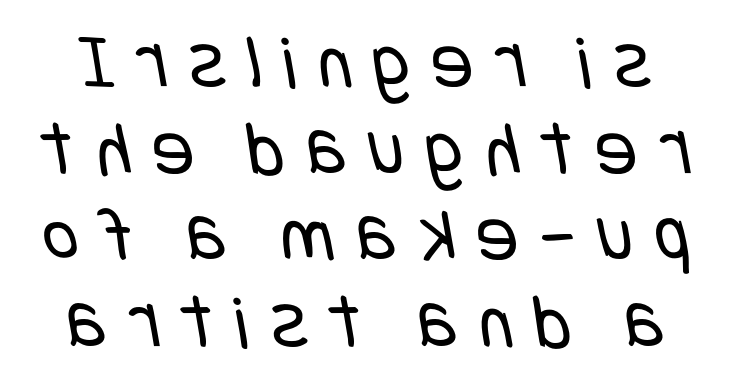
Q: Is the text bold? A: No.
Q: Is the typeface a serif or a sans-serif typeface? A: Sans-serif.
Q: Is the text underlined? A: No.
Q: Is the spacing between letters normal or unusually wide? A: Unusually wide.
Q: Is the spacing between lines tight, normal or loose? A: Tight.
Q: Width (condensed, normal, or wide)? A: Condensed.
Q: Stroke contrast? A: Low.
Q: x-height? A: Large.
